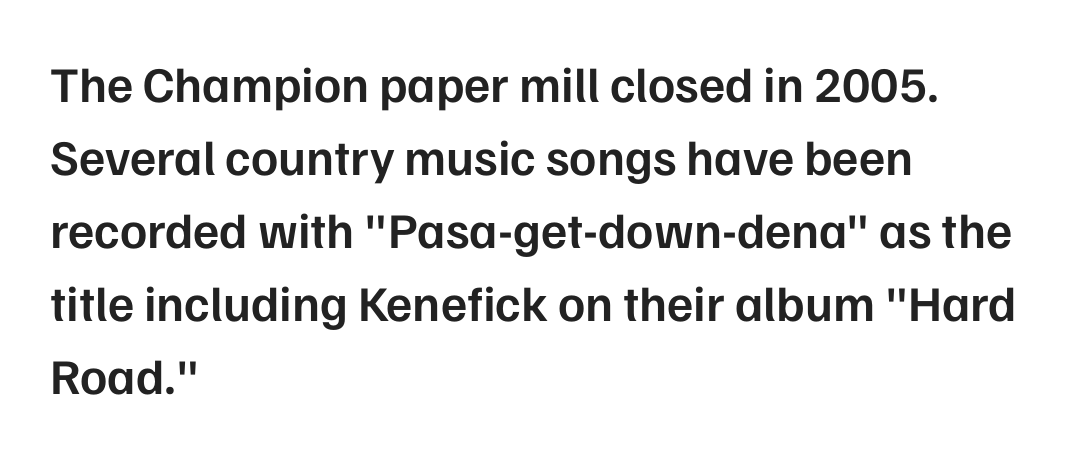
Q: Is the text bold? A: Semi-bold.
Q: Is the text italic (slanted)? A: No, it is upright.
Q: Is the typeface a serif or a sans-serif typeface? A: Sans-serif.
Q: Is the text underlined? A: No.
Q: How is the paragraph aligned? A: Left-aligned.
Q: Is the spacing between letters normal or unusually wide? A: Normal.
Q: Is the spacing between lines tight, normal or loose? A: Normal.
Q: Width (condensed, normal, or wide)? A: Normal.
Q: Stroke contrast? A: Low.
Q: x-height? A: Medium.
Q: Monospaced? A: No.
